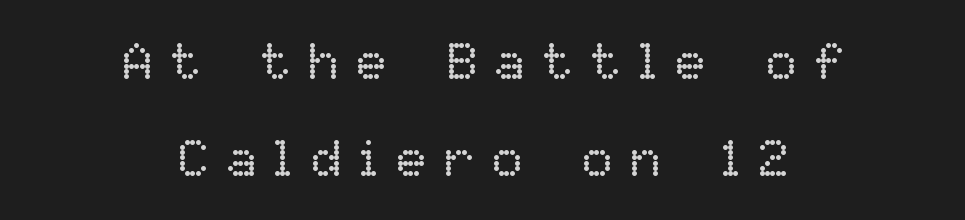
{"italic": "no", "bold": "no", "weight": "regular", "width": "normal", "stroke_contrast": "low", "x_height": "medium", "monospaced": "no", "underline": "no", "align": "center", "line_spacing_ratio": 1.87, "letter_spacing": "wide", "letter_spacing_em": 0.32, "glyph_px": 52}
